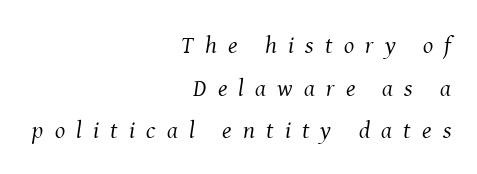
The image shows 24 px text type, italic (leaning right); set right-aligned, line spacing 1.78x, unusually wide letter spacing (+0.47 em), not underlined.
